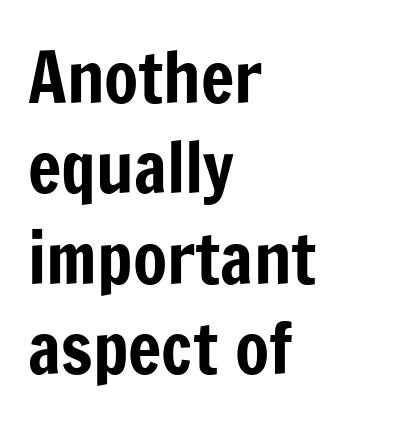
Typographically, this falls in the sans-serif category. These lines were composed using upright roman letters. The zone under the glyphs is completely vacant. The letters sit at their default tracking, neither squeezed nor spread. These lines are set flush left with a ragged right edge. Line spacing here is normal.
